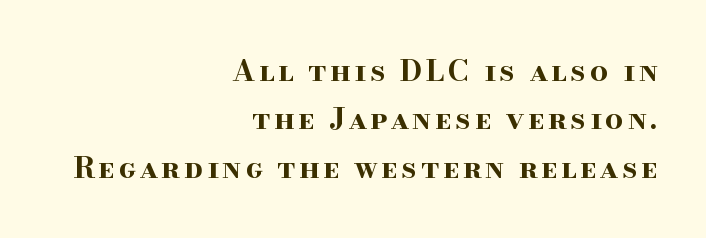
Character widths vary here, with narrow letters taking less room than wide ones. Does the copy run flush right? Yes — the right margin is perfectly even. Small tapered or slab feet sit at the stroke ends, so this counts as serif. Does the weight exceed regular? Yes, all the way to bold. Has an underline been added? It has not.
